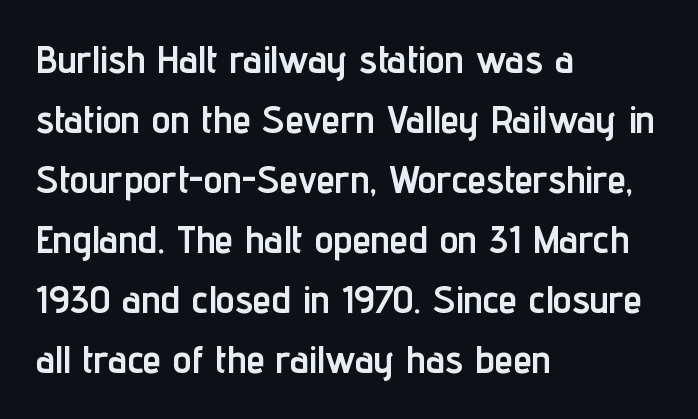
{"serif": "no", "italic": "no", "bold": "yes", "weight": "semibold", "width": "condensed", "stroke_contrast": "low", "x_height": "medium", "monospaced": "no", "underline": "no", "align": "left", "line_spacing": "normal", "line_spacing_ratio": 1.58, "letter_spacing": "normal", "letter_spacing_em": 0.0, "glyph_px": 38}
